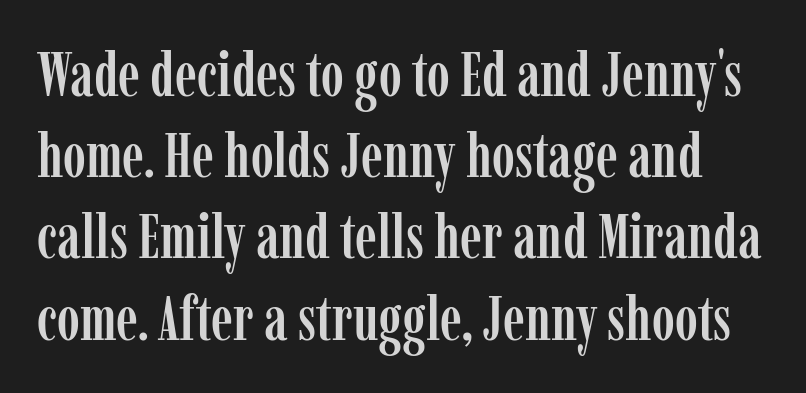
The lettering holds an erect, upright posture throughout. Summary of vertical rhythm: regular, with standard interline spacing. The space beneath each line is pristine and unruled. Typographically, this falls in the serif category. This sample has the flowing, uneven cadence of proportional lettering. Standard letterfit; no display-style spreading of the glyphs.
